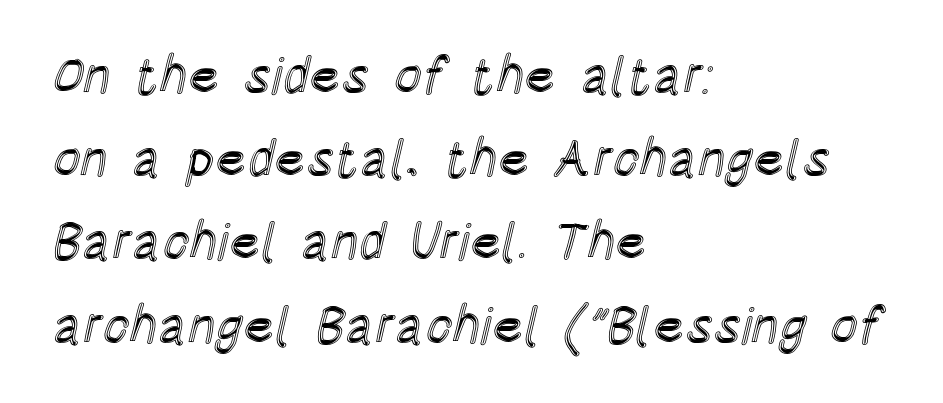
{"width": "condensed", "x_height": "large", "monospaced": "no", "underline": "no", "align": "left", "line_spacing": "normal", "line_spacing_ratio": 1.6, "letter_spacing": "normal", "letter_spacing_em": 0.0, "glyph_px": 52}
